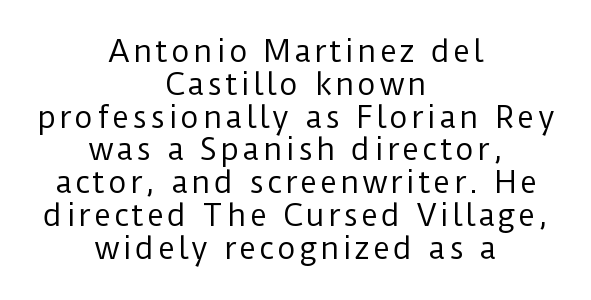
{"serif": "no", "italic": "no", "bold": "no", "weight": "regular", "width": "normal", "stroke_contrast": "low", "x_height": "medium", "monospaced": "no", "underline": "no", "align": "center", "line_spacing": "tight", "line_spacing_ratio": 1.13, "glyph_px": 29}
